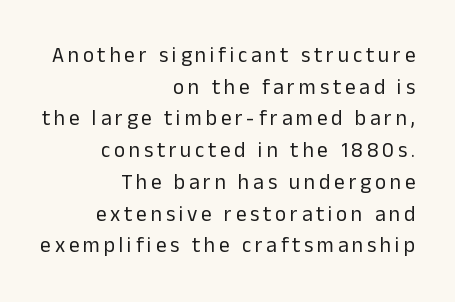
{"italic": "no", "bold": "no", "underline": "no", "align": "right", "line_spacing": "normal", "line_spacing_ratio": 1.51, "glyph_px": 21}
